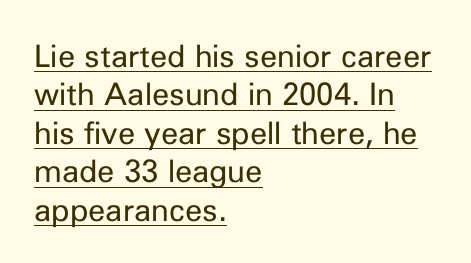
Q: Is the text bold? A: No.
Q: Is the text italic (slanted)? A: No, it is upright.
Q: Is the typeface a serif or a sans-serif typeface? A: Sans-serif.
Q: Is the text underlined? A: Yes.
Q: How is the paragraph aligned? A: Left-aligned.
Q: Is the spacing between letters normal or unusually wide? A: Normal.
Q: Width (condensed, normal, or wide)? A: Normal.
Q: Stroke contrast? A: Low.
Q: x-height? A: Medium.
Q: Monospaced? A: No.
